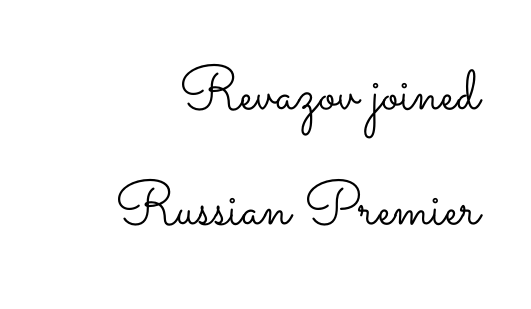
{"bold": "no", "weight": "light", "width": "wide", "stroke_contrast": "low", "x_height": "small", "monospaced": "no", "underline": "no", "line_spacing_ratio": 1.88, "letter_spacing": "normal", "letter_spacing_em": 0.0, "glyph_px": 61}
